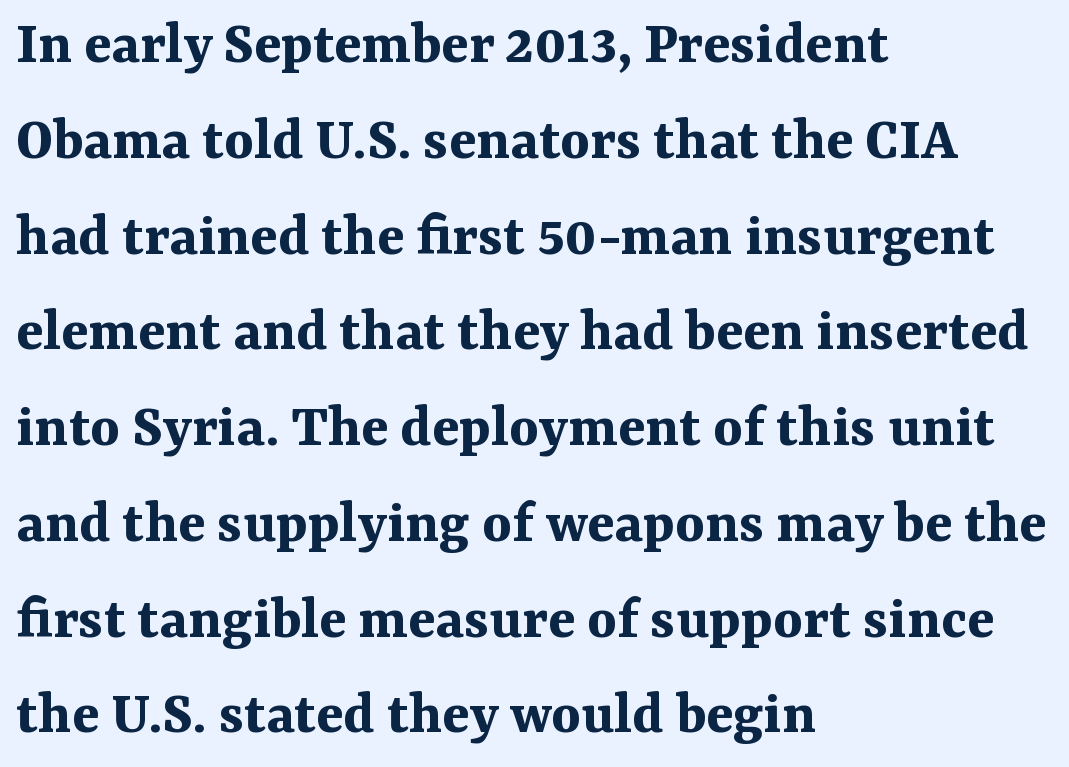
{"serif": "yes", "italic": "no", "bold": "yes", "weight": "bold", "width": "normal", "stroke_contrast": "medium", "x_height": "medium", "monospaced": "no", "underline": "no", "align": "left", "line_spacing": "normal", "line_spacing_ratio": 1.52, "letter_spacing": "normal", "letter_spacing_em": 0.0, "glyph_px": 63}
